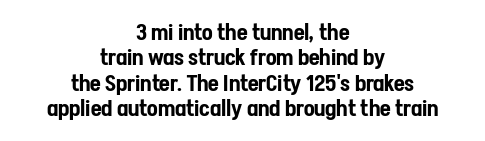
The paragraph has two soft edges and a firm central axis. Spacing between characters is what you'd get straight out of the box. It's the straight-up-and-down kind of type. Descender tails drop into unmarked territory. The designer dialed line spacing down below the default.
